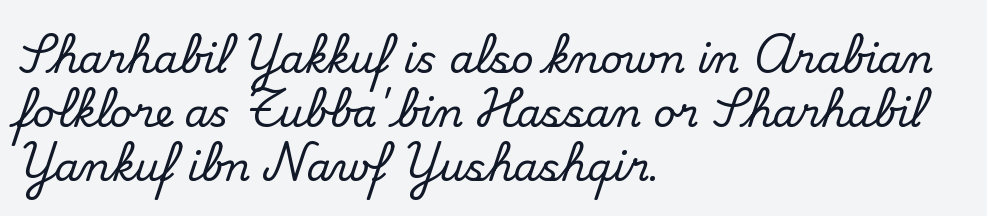
Q: Is the text italic (slanted)? A: Yes.
Q: Is the text underlined? A: No.
Q: How is the paragraph aligned? A: Left-aligned.
Q: Is the spacing between letters normal or unusually wide? A: Normal.
Q: Is the spacing between lines tight, normal or loose? A: Normal.
Q: Width (condensed, normal, or wide)? A: Normal.
Q: Stroke contrast? A: Medium.
Q: x-height? A: Small.
Q: Monospaced? A: No.
